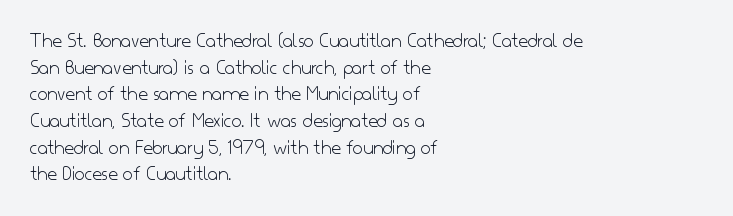
Summary of weight: not heavy and not bold. The vertical gap from one line to the next is medium. The type is set solid horizontally, with unmodified tracking. No italicization has been applied; the sample stays upright. The paragraph shown leans on its left margin. The gap between lines stays unmarked.
